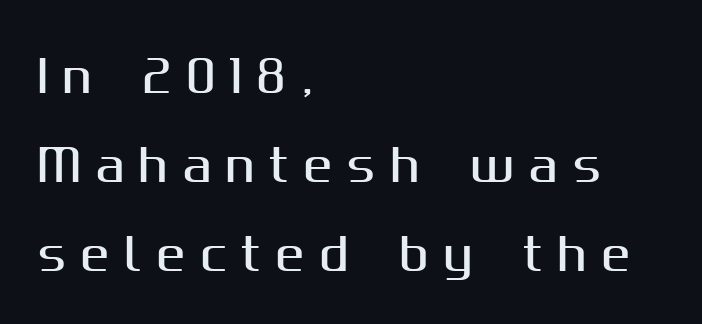
{"serif": "no", "italic": "no", "width": "normal", "stroke_contrast": "medium", "x_height": "medium", "monospaced": "no", "underline": "no", "align": "left", "line_spacing": "loose", "line_spacing_ratio": 2.02, "letter_spacing": "wide", "letter_spacing_em": 0.32, "glyph_px": 44}
